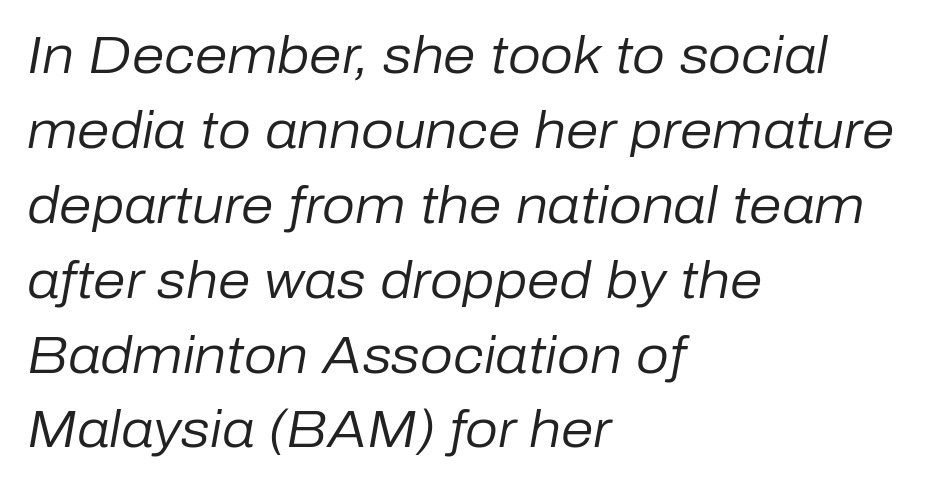
{"italic": "yes", "lean": "right", "slant_degrees": 10, "bold": "no", "weight": "regular", "width": "normal", "stroke_contrast": "low", "x_height": "medium", "monospaced": "no", "underline": "no", "align": "left", "line_spacing": "normal", "line_spacing_ratio": 1.44, "letter_spacing": "normal", "letter_spacing_em": 0.0, "glyph_px": 52}
